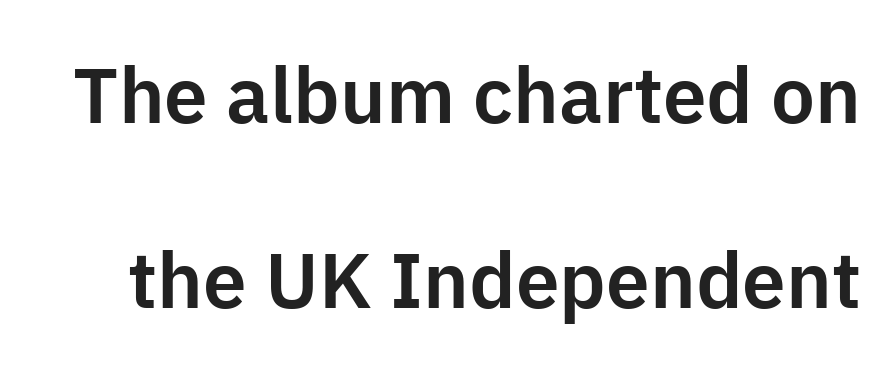
Q: Is the text italic (slanted)? A: No, it is upright.
Q: Is the typeface a serif or a sans-serif typeface? A: Sans-serif.
Q: Is the text underlined? A: No.
Q: Is the spacing between letters normal or unusually wide? A: Normal.
Q: Is the spacing between lines tight, normal or loose? A: Loose.
Q: Width (condensed, normal, or wide)? A: Normal.
Q: Stroke contrast? A: Low.
Q: x-height? A: Medium.
Q: Monospaced? A: No.
